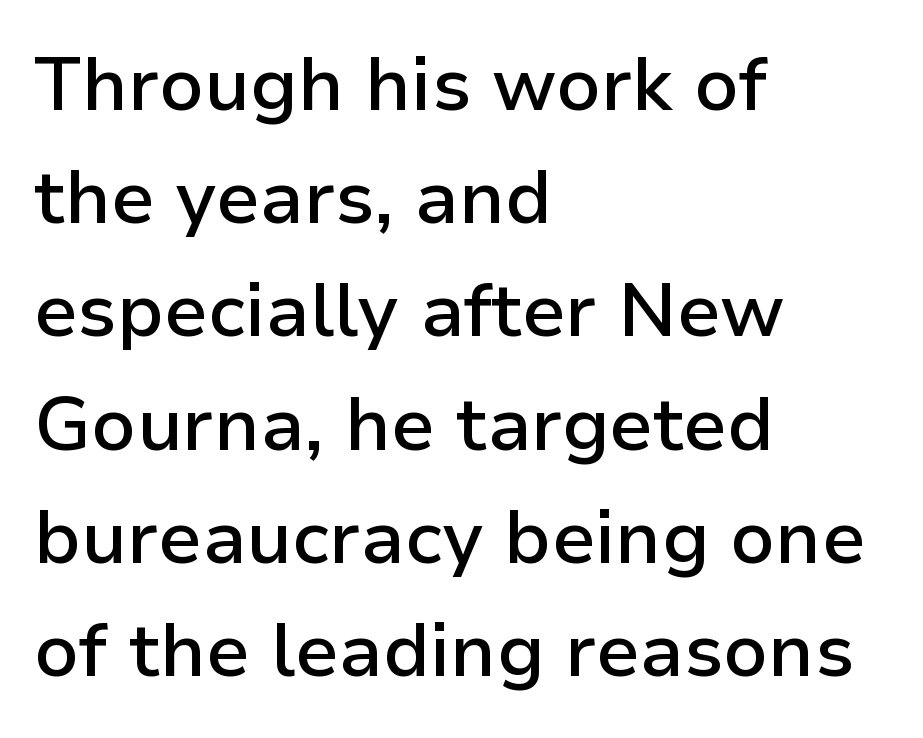
Q: Is the text bold? A: Semi-bold.
Q: Is the text italic (slanted)? A: No, it is upright.
Q: Is the typeface a serif or a sans-serif typeface? A: Sans-serif.
Q: Is the text underlined? A: No.
Q: How is the paragraph aligned? A: Left-aligned.
Q: Is the spacing between letters normal or unusually wide? A: Normal.
Q: Is the spacing between lines tight, normal or loose? A: Normal.
Q: Width (condensed, normal, or wide)? A: Normal.
Q: Stroke contrast? A: Low.
Q: x-height? A: Medium.
Q: Monospaced? A: No.
